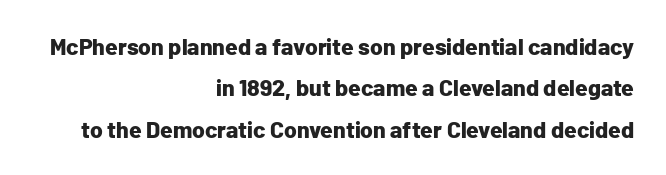
{"italic": "no", "bold": "yes", "underline": "no", "align": "right", "line_spacing_ratio": 1.8, "letter_spacing": "normal", "letter_spacing_em": 0.0, "glyph_px": 23}
